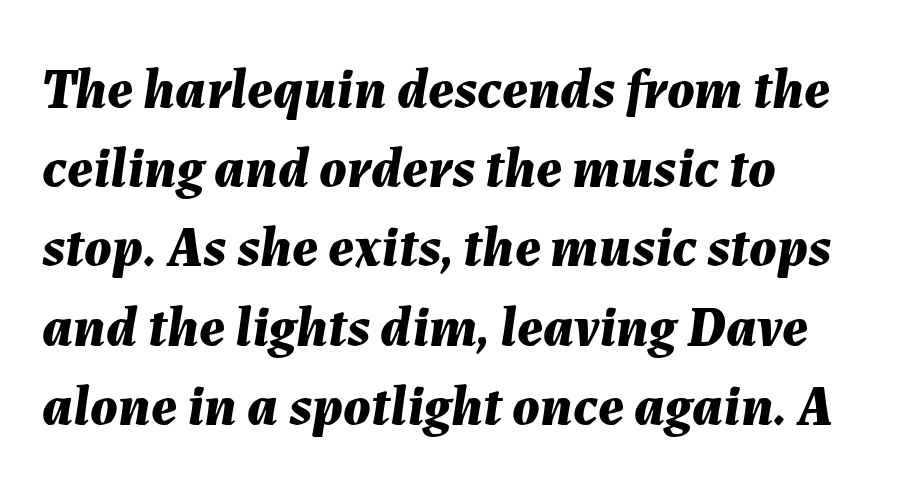
The image shows 57 px bold type, italic (leaning right); set left-aligned, normal line spacing (1.39x), normal letter spacing, not underlined; medium stroke contrast and a medium x-height.
